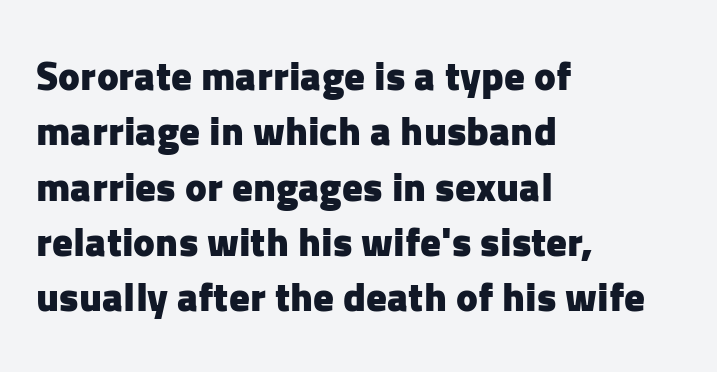
The line texture is even and compact thanks to regular tracking. Unlike italic type, these characters show no tilt at all. Spacing verdict: proportional, widths tailored to each character. Descender tails drop into unmarked territory. All the whitespace from short lines collects on the right. Regular leading.
